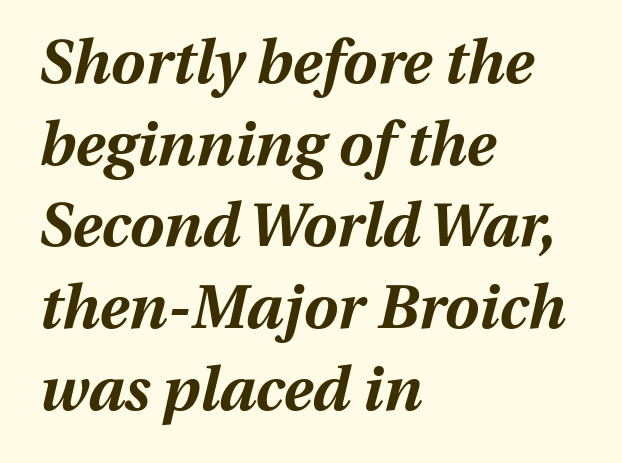
{"italic": "yes", "lean": "right", "slant_degrees": 13, "bold": "yes", "weight": "bold", "width": "normal", "stroke_contrast": "medium", "x_height": "medium", "monospaced": "no", "underline": "no", "align": "left", "line_spacing": "normal", "line_spacing_ratio": 1.34, "letter_spacing": "normal", "letter_spacing_em": 0.0, "glyph_px": 61}
